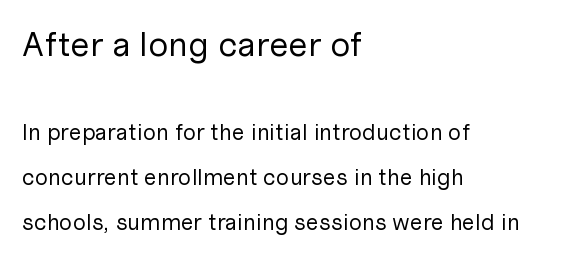
The image shows 35 px regular-weight sans-serif type, upright; set left-aligned, loose line spacing (1.95x), normal letter spacing, not underlined; the first (top) block is 1.52x larger; low stroke contrast and a medium x-height.
